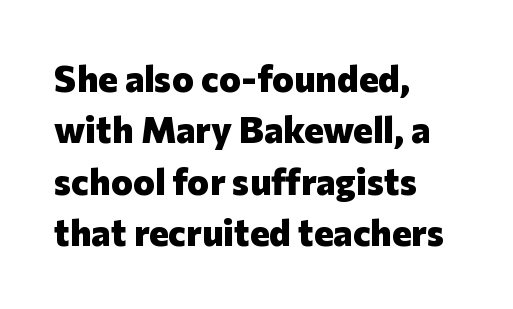
Spacing between characters is what you'd get straight out of the box. In terms of leading, this rendering sits right in the middle. Caption: multi-line text, flush left, ragged right. The type sits square on the baseline with zero lean.
